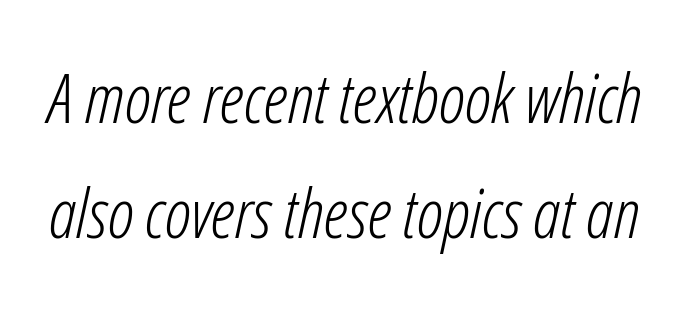
{"italic": "yes", "lean": "right", "slant_degrees": 12, "bold": "no", "weight": "light", "width": "condensed", "stroke_contrast": "low", "x_height": "medium", "monospaced": "no", "underline": "no", "line_spacing": "normal", "line_spacing_ratio": 1.67, "letter_spacing": "normal", "letter_spacing_em": 0.0, "glyph_px": 69}
